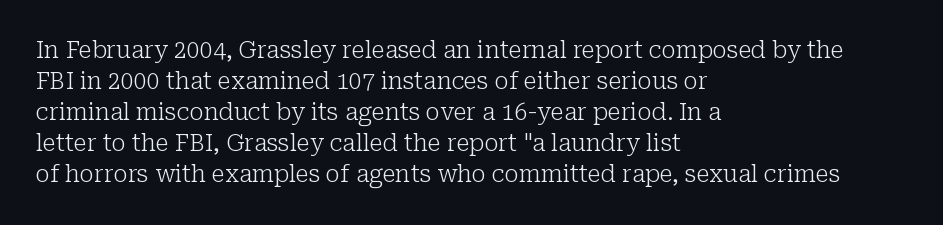
Q: Is the text bold? A: No.
Q: Is the text italic (slanted)? A: No, it is upright.
Q: Is the text underlined? A: No.
Q: How is the paragraph aligned? A: Left-aligned.
Q: Is the spacing between letters normal or unusually wide? A: Normal.
Q: Is the spacing between lines tight, normal or loose? A: Normal.
